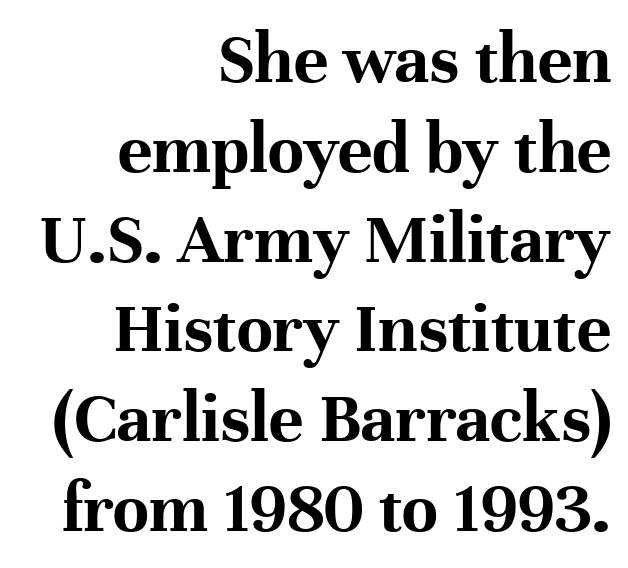
The image shows 73 px bold serif type, upright; set right-aligned, line spacing 1.23x, normal letter spacing, not underlined; high stroke contrast and a medium x-height.
